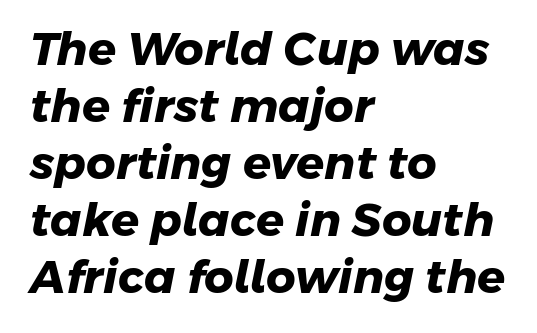
{"serif": "no", "bold": "yes", "weight": "heavy", "width": "normal", "stroke_contrast": "low", "x_height": "medium", "monospaced": "no", "underline": "no", "align": "left", "line_spacing_ratio": 1.24, "letter_spacing": "normal", "letter_spacing_em": 0.0, "glyph_px": 46}
